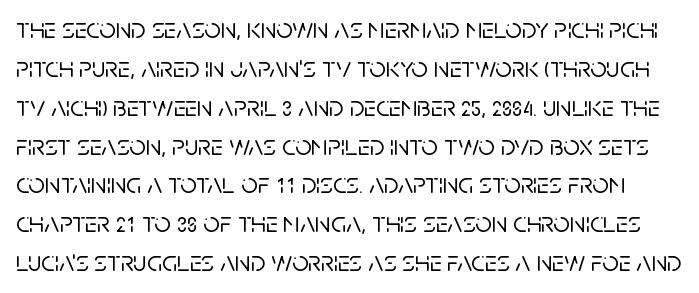
Plain, unruled lines of type. These lines are composed in type without serifs. This is roman type, the default non-slanted kind. These lines are rendered in a variable-pitch font. Look at the tracking — it's just the regular setting, nothing added.
